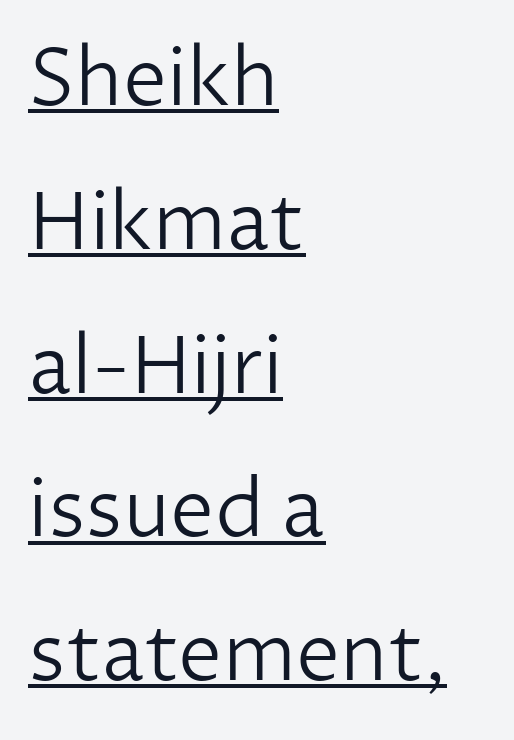
Q: Is the text bold? A: No.
Q: Is the text italic (slanted)? A: No, it is upright.
Q: Is the typeface a serif or a sans-serif typeface? A: Sans-serif.
Q: Is the text underlined? A: Yes.
Q: How is the paragraph aligned? A: Left-aligned.
Q: Is the spacing between letters normal or unusually wide? A: Normal.
Q: Width (condensed, normal, or wide)? A: Normal.
Q: Stroke contrast? A: Low.
Q: x-height? A: Medium.
Q: Monospaced? A: No.
